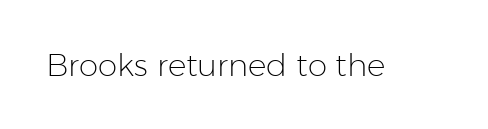
The passage shown is typeset with a sans-serif family. A roman cut, with each character standing at attention. The strip under each line holds only bare page. Caption: face not bold, strokes unweighted.
